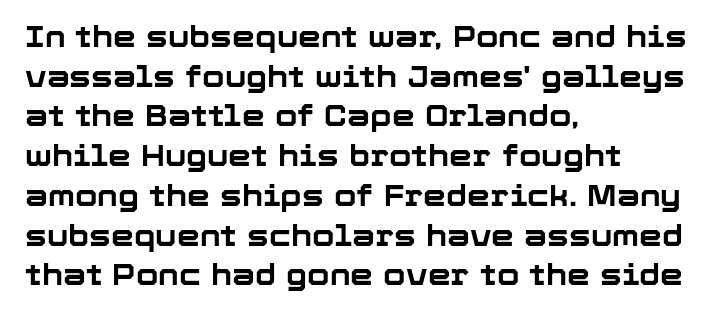
This rendering leaves character spacing at its baseline value. If you drew a ruler down the left edge, every line would touch it. What kind of face is this? One without serifs — a sans. Character widths vary here, with narrow letters taking less room than wide ones. This rendering features lettering with no underline.
